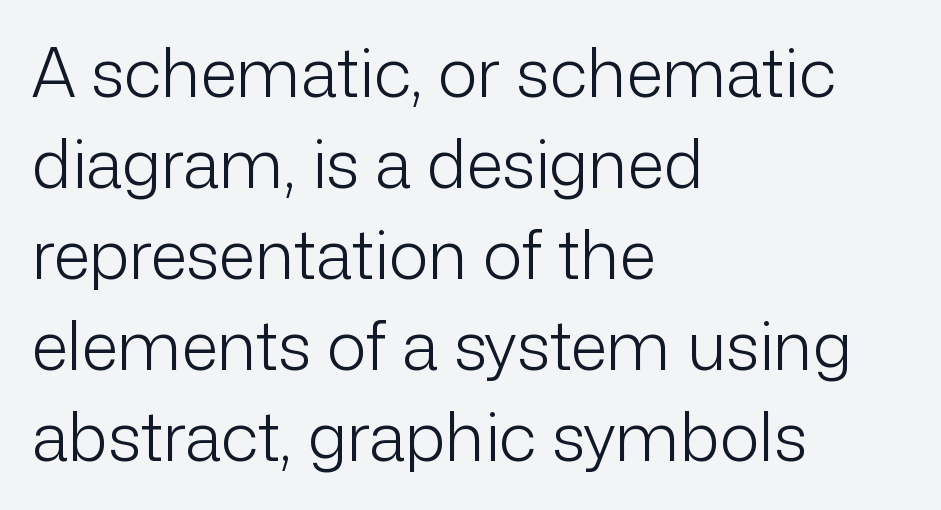
{"serif": "no", "italic": "no", "bold": "no", "weight": "light", "width": "normal", "stroke_contrast": "low", "x_height": "medium", "monospaced": "no", "underline": "no", "align": "left", "line_spacing": "normal", "line_spacing_ratio": 1.36, "letter_spacing": "normal", "letter_spacing_em": 0.0, "glyph_px": 67}
